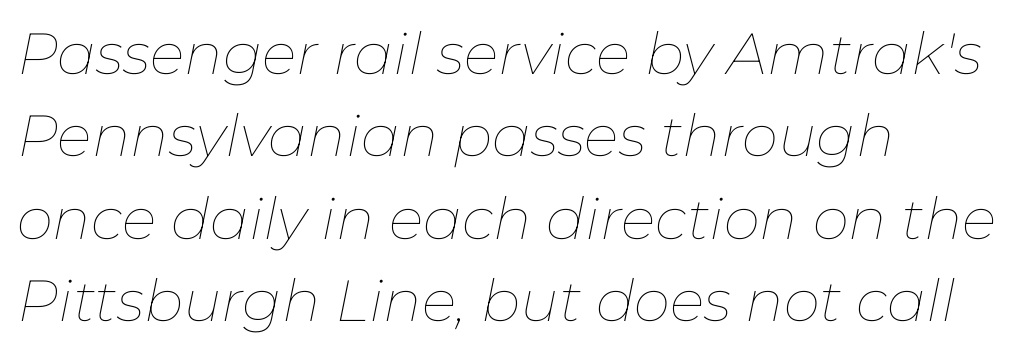
{"italic": "yes", "lean": "right", "slant_degrees": 11, "bold": "no", "weight": "thin", "width": "normal", "stroke_contrast": "low", "x_height": "medium", "monospaced": "no", "underline": "no", "align": "left", "line_spacing": "normal", "line_spacing_ratio": 1.42, "letter_spacing": "normal", "letter_spacing_em": 0.0, "glyph_px": 58}
